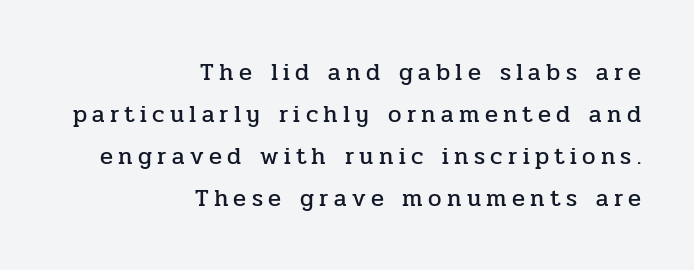
{"italic": "no", "underline": "no", "align": "right", "line_spacing_ratio": 1.75, "letter_spacing": "wide", "letter_spacing_em": 0.22, "glyph_px": 24}
